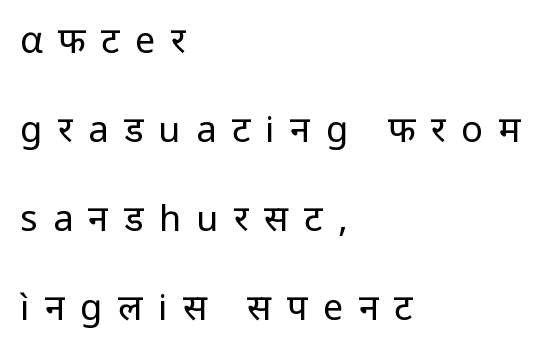
The image shows 36 px regular-weight sans-serif type, upright; set left-aligned, loose line spacing (2.47x), unusually wide letter spacing (+0.43 em), not underlined; low stroke contrast and a medium x-height.
